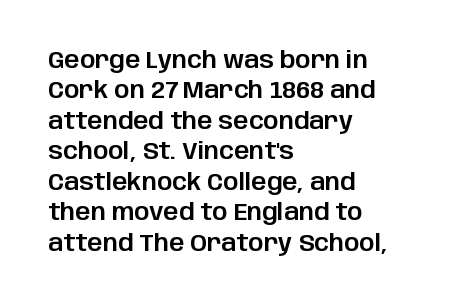
Q: Is the text italic (slanted)? A: No, it is upright.
Q: Is the text underlined? A: No.
Q: How is the paragraph aligned? A: Left-aligned.
Q: Is the spacing between letters normal or unusually wide? A: Normal.
Q: Is the spacing between lines tight, normal or loose? A: Normal.
